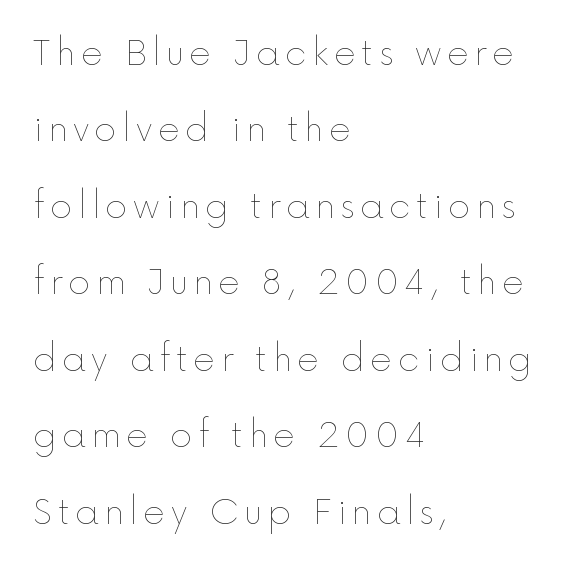
The image shows 34 px thin type, upright; set left-aligned, loose line spacing (2.25x), not underlined; a medium x-height.
